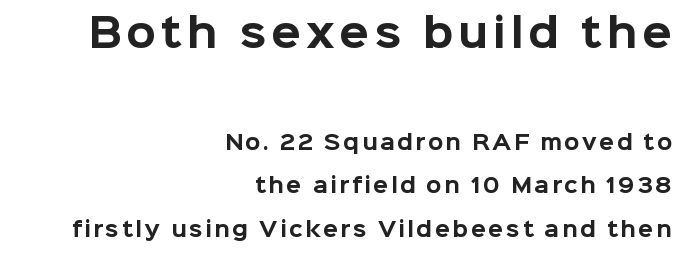
Q: Is the text bold? A: Yes.
Q: Is the text italic (slanted)? A: No, it is upright.
Q: Is the typeface a serif or a sans-serif typeface? A: Sans-serif.
Q: Is the text underlined? A: No.
Q: How is the paragraph aligned? A: Right-aligned.
Q: Is the spacing between lines tight, normal or loose? A: Loose.
Q: Which block of text is set in a larger size, the first (top) or the second (bottom)? A: The first (top) one.
Q: Width (condensed, normal, or wide)? A: Normal.
Q: Stroke contrast? A: Low.
Q: x-height? A: Medium.
Q: Monospaced? A: No.
